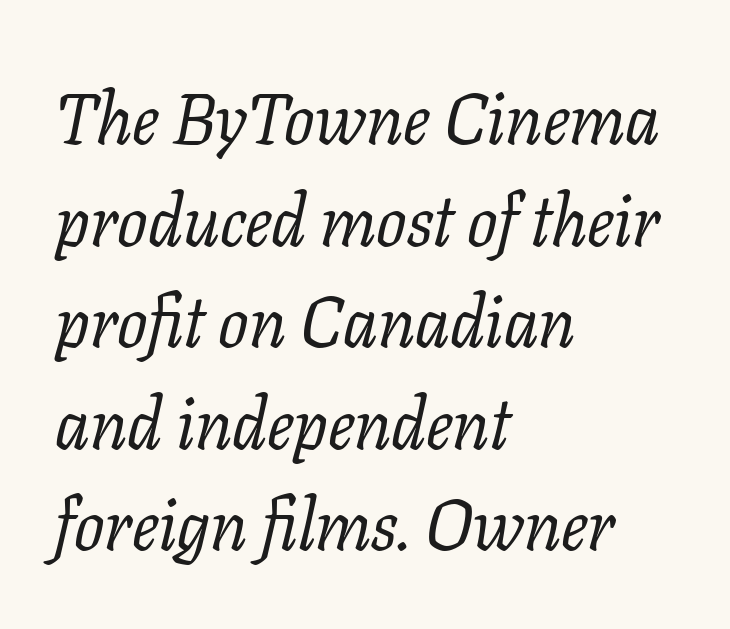
{"serif": "yes", "italic": "yes", "lean": "right", "slant_degrees": 11, "bold": "no", "weight": "regular", "width": "normal", "stroke_contrast": "low", "x_height": "medium", "monospaced": "no", "underline": "no", "align": "left", "line_spacing": "normal", "line_spacing_ratio": 1.43, "letter_spacing": "normal", "letter_spacing_em": 0.0, "glyph_px": 71}
